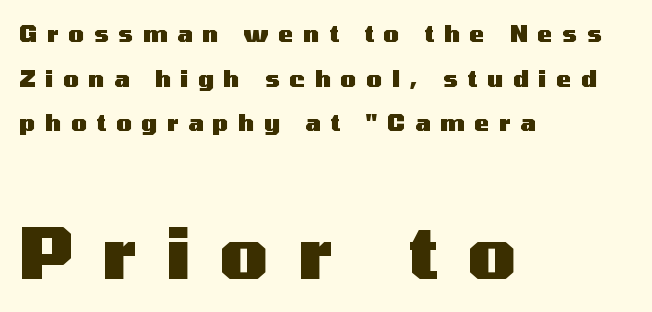
A full-strength bold gives these letters their thick strokes. These lines are rendered in a variable-pitch font. The glyphs in this specimen are sans serif. A typesetter would mark this as roman, not italic.
